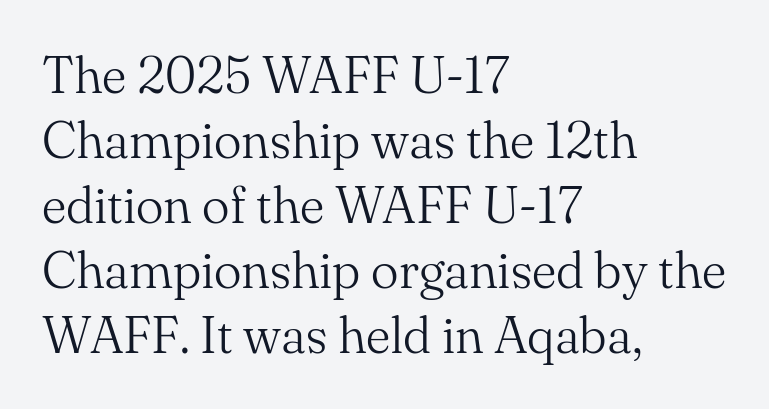
The image shows 52 px light serif type, upright; set left-aligned, normal line spacing (1.25x), normal letter spacing, not underlined; medium stroke contrast and a small x-height.
